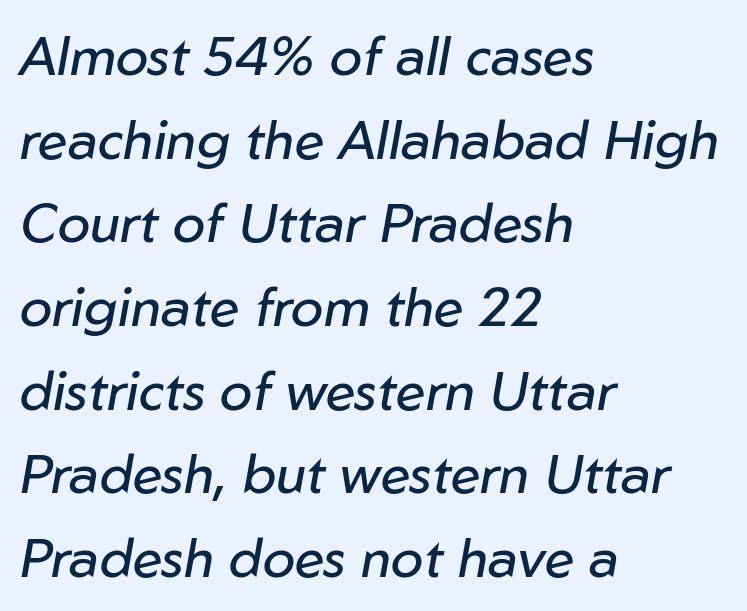
Q: Is the text bold? A: No.
Q: Is the text italic (slanted)? A: Yes, it leans right by about 10 degrees.
Q: Is the text underlined? A: No.
Q: How is the paragraph aligned? A: Left-aligned.
Q: Is the spacing between letters normal or unusually wide? A: Normal.
Q: Is the spacing between lines tight, normal or loose? A: Normal.
Q: Width (condensed, normal, or wide)? A: Normal.
Q: Stroke contrast? A: Low.
Q: x-height? A: Medium.
Q: Monospaced? A: No.
